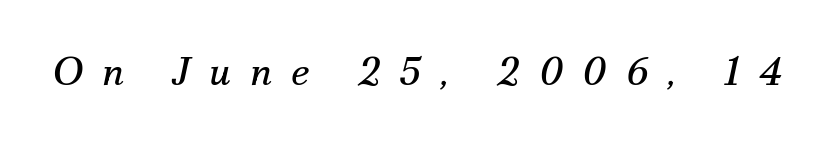
The image shows 39 px regular-weight serif type, italic (leaning right); set unusually wide letter spacing (+0.49 em), not underlined; medium stroke contrast and a small x-height.
